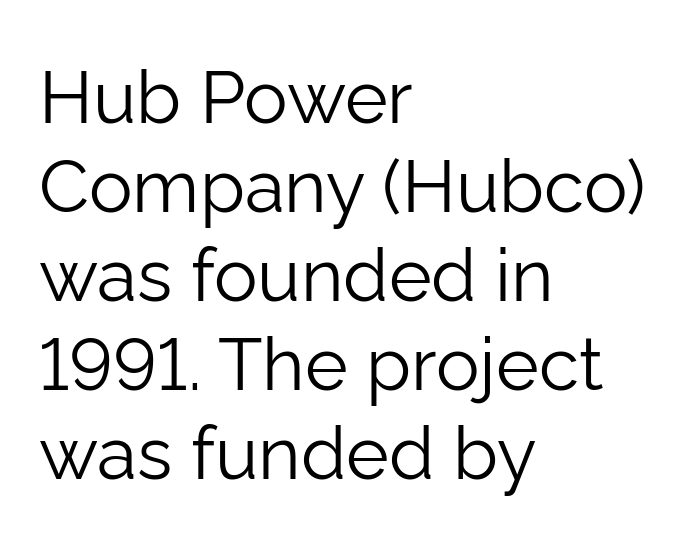
{"serif": "no", "italic": "no", "bold": "no", "weight": "light", "width": "normal", "stroke_contrast": "low", "x_height": "medium", "monospaced": "no", "underline": "no", "align": "left", "line_spacing_ratio": 1.22, "letter_spacing": "normal", "letter_spacing_em": 0.0, "glyph_px": 73}
